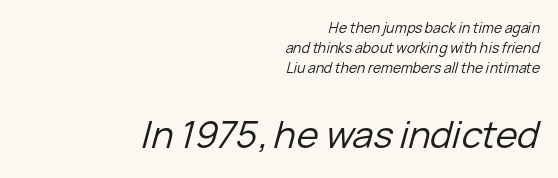
Q: Is the text bold? A: No.
Q: Is the text italic (slanted)? A: Yes, it leans right by about 15 degrees.
Q: Is the text underlined? A: No.
Q: How is the paragraph aligned? A: Right-aligned.
Q: Is the spacing between letters normal or unusually wide? A: Normal.
Q: Is the spacing between lines tight, normal or loose? A: Normal.
Q: Which block of text is set in a larger size, the first (top) or the second (bottom)? A: The second (bottom) one.
Q: Width (condensed, normal, or wide)? A: Normal.
Q: Stroke contrast? A: Low.
Q: x-height? A: Medium.
Q: Monospaced? A: No.
